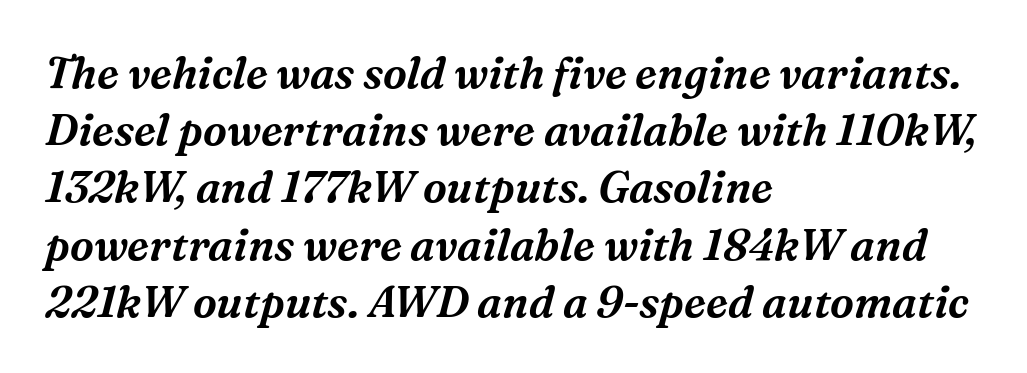
{"serif": "yes", "italic": "yes", "lean": "right", "slant_degrees": 16, "width": "normal", "stroke_contrast": "medium", "x_height": "medium", "monospaced": "no", "underline": "no", "align": "left", "line_spacing": "normal", "line_spacing_ratio": 1.33, "letter_spacing": "normal", "letter_spacing_em": 0.0, "glyph_px": 43}
